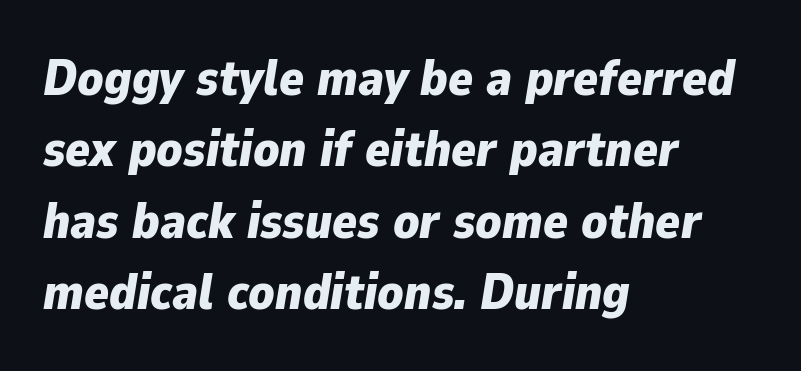
{"italic": "yes", "lean": "right", "slant_degrees": 9, "bold": "yes", "weight": "bold", "width": "normal", "stroke_contrast": "low", "x_height": "medium", "monospaced": "no", "underline": "no", "align": "left", "line_spacing": "normal", "line_spacing_ratio": 1.4, "letter_spacing": "normal", "letter_spacing_em": 0.0, "glyph_px": 51}
